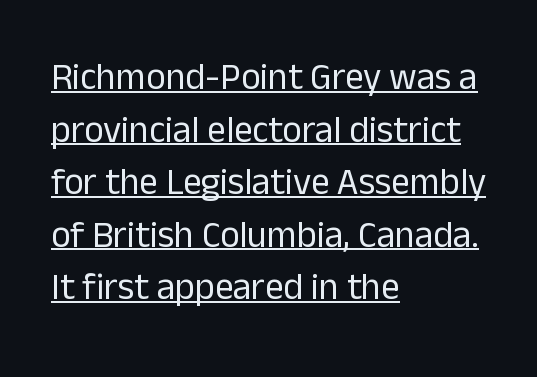
Q: Is the text bold? A: No.
Q: Is the text italic (slanted)? A: No, it is upright.
Q: Is the typeface a serif or a sans-serif typeface? A: Sans-serif.
Q: Is the text underlined? A: Yes.
Q: How is the paragraph aligned? A: Left-aligned.
Q: Is the spacing between letters normal or unusually wide? A: Normal.
Q: Is the spacing between lines tight, normal or loose? A: Normal.
Q: Width (condensed, normal, or wide)? A: Normal.
Q: Stroke contrast? A: Low.
Q: x-height? A: Medium.
Q: Monospaced? A: No.
